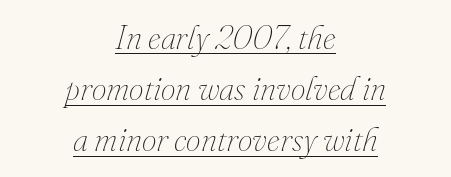
Q: Is the text bold? A: No.
Q: Is the text italic (slanted)? A: Yes, it leans right by about 16 degrees.
Q: Is the text underlined? A: Yes.
Q: How is the paragraph aligned? A: Centered.
Q: Is the spacing between letters normal or unusually wide? A: Normal.
Q: Is the spacing between lines tight, normal or loose? A: Normal.
Q: Width (condensed, normal, or wide)? A: Normal.
Q: Stroke contrast? A: Medium.
Q: x-height? A: Small.
Q: Monospaced? A: No.
